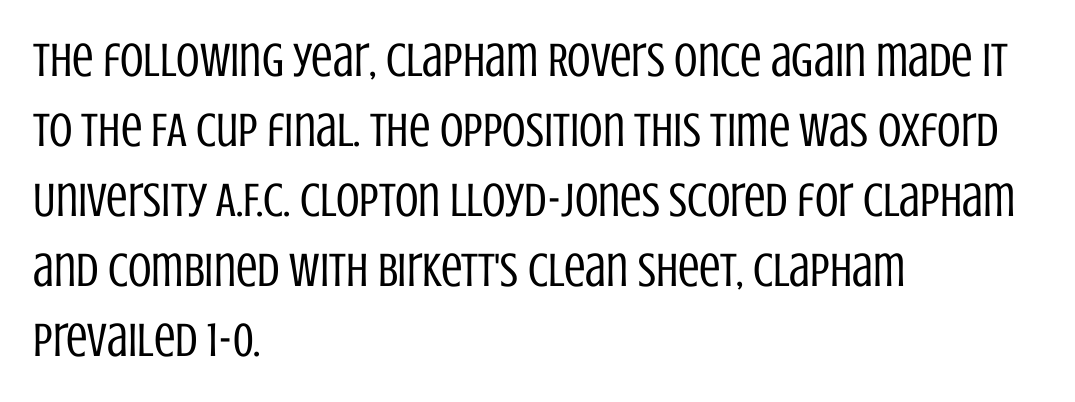
The image shows 48 px regular-weight, condensed sans-serif type, upright; set left-aligned, normal line spacing (1.46x), normal letter spacing, not underlined; low stroke contrast and a large x-height.
